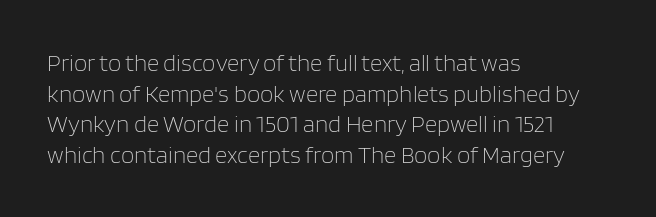
Q: Is the text bold? A: No.
Q: Is the text italic (slanted)? A: No, it is upright.
Q: Is the text underlined? A: No.
Q: How is the paragraph aligned? A: Left-aligned.
Q: Is the spacing between letters normal or unusually wide? A: Normal.
Q: Is the spacing between lines tight, normal or loose? A: Normal.
